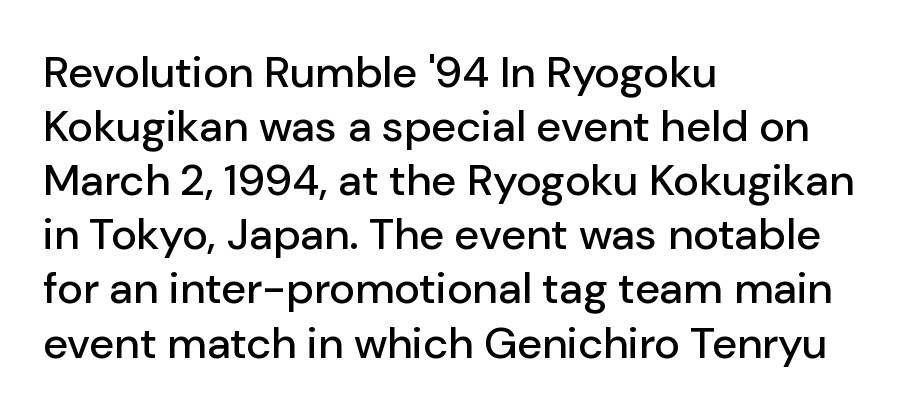
{"serif": "no", "italic": "no", "width": "normal", "stroke_contrast": "low", "x_height": "medium", "monospaced": "no", "underline": "no", "align": "left", "line_spacing_ratio": 1.23, "letter_spacing": "normal", "letter_spacing_em": 0.0, "glyph_px": 44}
